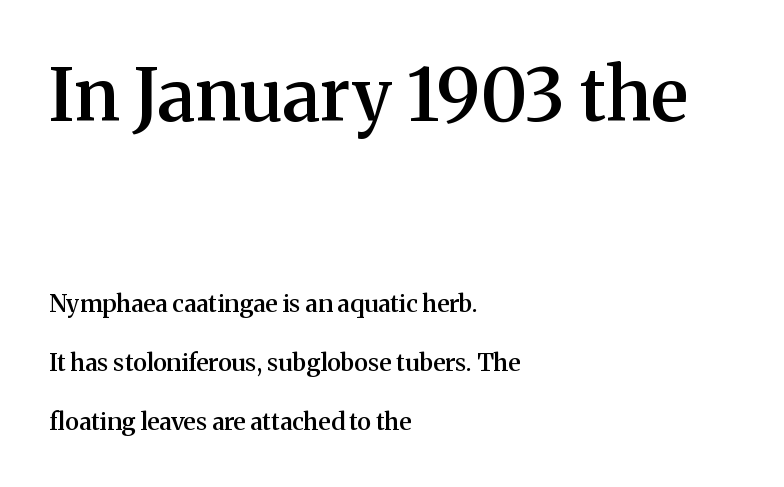
What kind of face is this? One with serifs. This layout puts the oversized block above and the modest block below. Visually the block forms a straight wall on the left and a jagged coastline on the right. Summary of weight: moderately heavy, a semibold. Spacing verdict: proportional, widths tailored to each character. Characters follow at the spacing the type designer built in.
